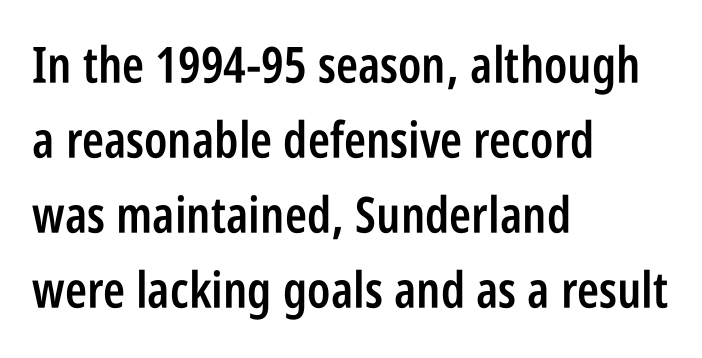
The image shows 50 px semibold, condensed sans-serif type, upright; set left-aligned, normal line spacing (1.5x), normal letter spacing, not underlined; low stroke contrast and a large x-height.
